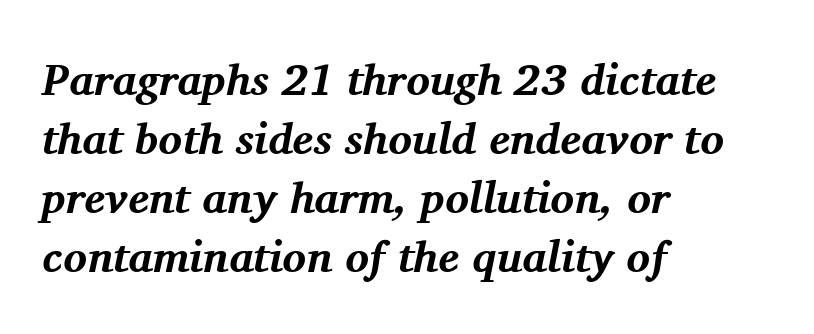
The image shows 44 px bold serif type, italic (leaning right); set left-aligned, normal line spacing (1.34x), normal letter spacing, not underlined; medium stroke contrast and a medium x-height.
